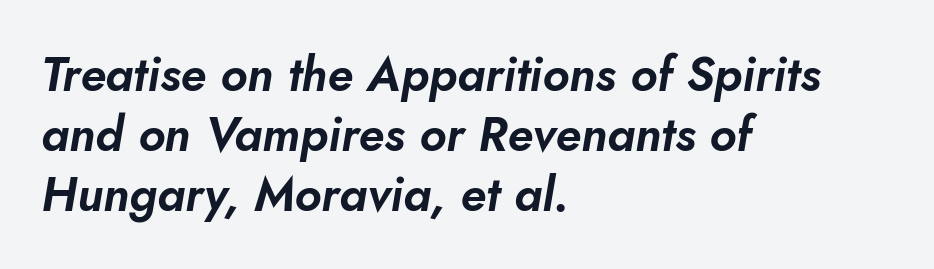
The passage shown is typed in a proportional face where columns would drift. Line beginnings align vertically; line endings do not. Each row of text sits above clean, open space. The text carries the slant typical of an italic or oblique font. Between one letter and the next there's only the usual sliver of space.
